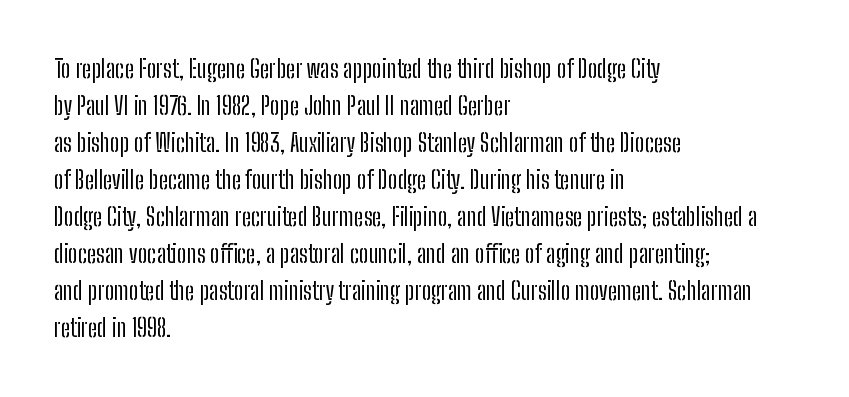
Vertical strokes here are truly vertical. Every row of glyphs begins at an identical x-position on the left. Between one letter and the next there's only the usual sliver of space. Only glyphs here, with clear space below each row.
